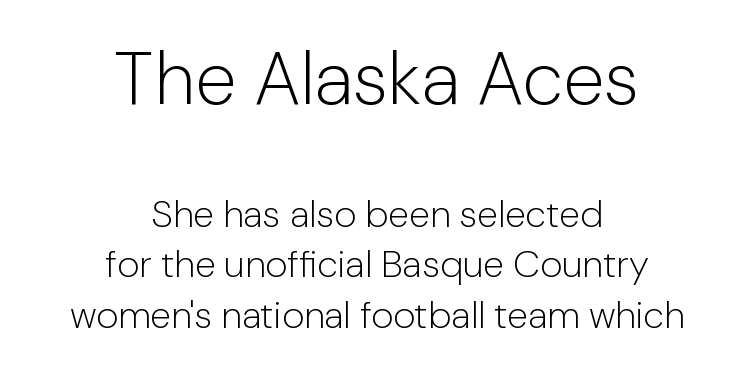
{"serif": "no", "italic": "no", "bold": "no", "weight": "light", "width": "normal", "stroke_contrast": "low", "x_height": "medium", "monospaced": "no", "underline": "no", "align": "center", "line_spacing": "normal", "line_spacing_ratio": 1.33, "letter_spacing": "normal", "letter_spacing_em": 0.0, "larger_block": "first", "size_ratio": 1.97, "glyph_px": 75}
